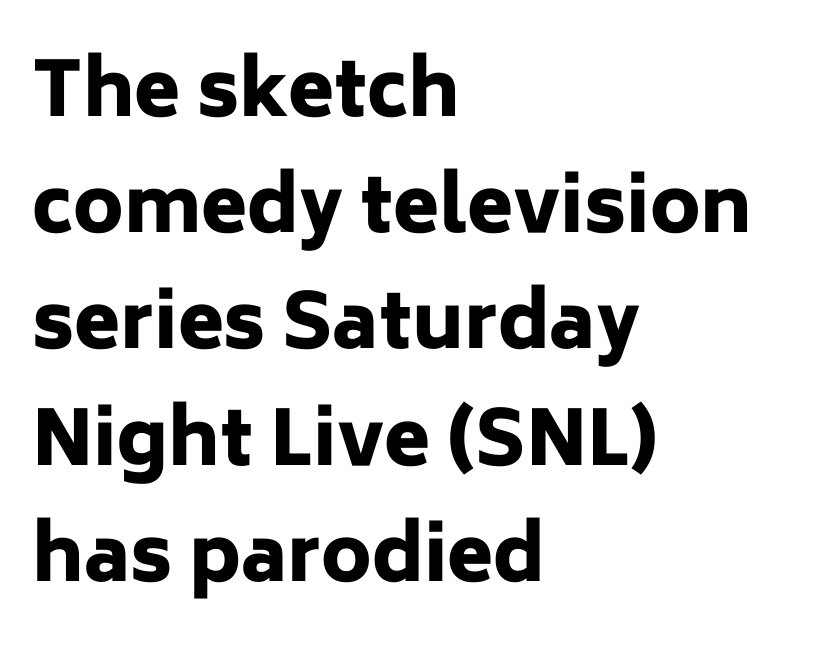
What's the leading like? Ordinary, nothing unusual. The rendering uses natural spacing where letterforms have individual widths. Each row of text sits above clean, open space. This sample is left-justified, so line endings fall wherever the words run out. In terms of weight, the rendering is a true, heavy bold.
